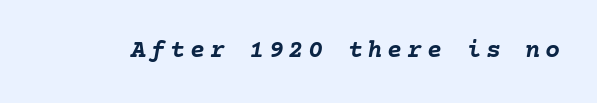
Q: Is the text bold? A: Yes.
Q: Is the text italic (slanted)? A: Yes, it leans right by about 10 degrees.
Q: Is the text underlined? A: No.
